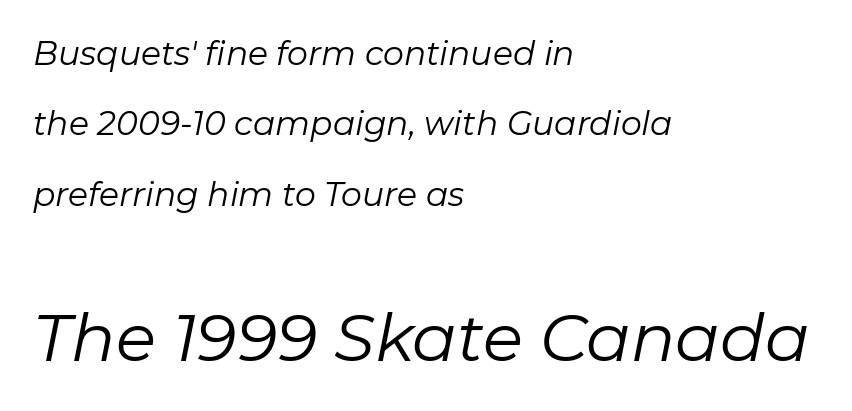
{"italic": "yes", "lean": "right", "slant_degrees": 11, "bold": "no", "weight": "regular", "width": "normal", "stroke_contrast": "low", "x_height": "medium", "monospaced": "no", "underline": "no", "align": "left", "line_spacing": "loose", "line_spacing_ratio": 2.13, "letter_spacing": "normal", "letter_spacing_em": 0.0, "larger_block": "second", "size_ratio": 2.0, "glyph_px": 66}
